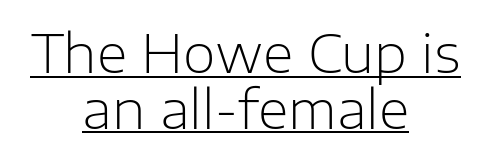
The image shows 53 px light sans-serif type, upright; set centered, tight line spacing (1.05x), normal letter spacing, underlined; low stroke contrast and a medium x-height.
